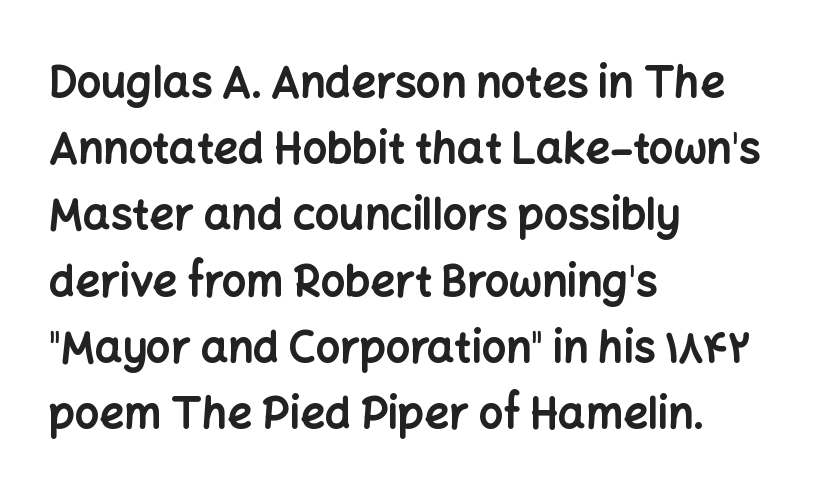
Q: Is the text bold? A: Yes.
Q: Is the text italic (slanted)? A: No, it is upright.
Q: Is the typeface a serif or a sans-serif typeface? A: Sans-serif.
Q: Is the text underlined? A: No.
Q: How is the paragraph aligned? A: Left-aligned.
Q: Is the spacing between letters normal or unusually wide? A: Normal.
Q: Is the spacing between lines tight, normal or loose? A: Normal.
Q: Width (condensed, normal, or wide)? A: Normal.
Q: Stroke contrast? A: Low.
Q: x-height? A: Medium.
Q: Monospaced? A: No.
